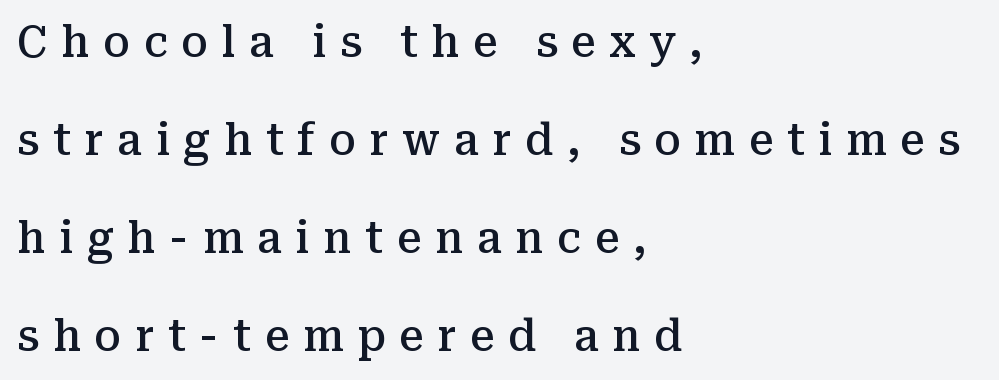
{"serif": "yes", "italic": "no", "bold": "semi", "weight": "semibold", "width": "normal", "stroke_contrast": "medium", "x_height": "medium", "monospaced": "no", "underline": "no", "align": "left", "line_spacing": "loose", "line_spacing_ratio": 2.28, "letter_spacing": "wide", "letter_spacing_em": 0.32, "glyph_px": 43}
